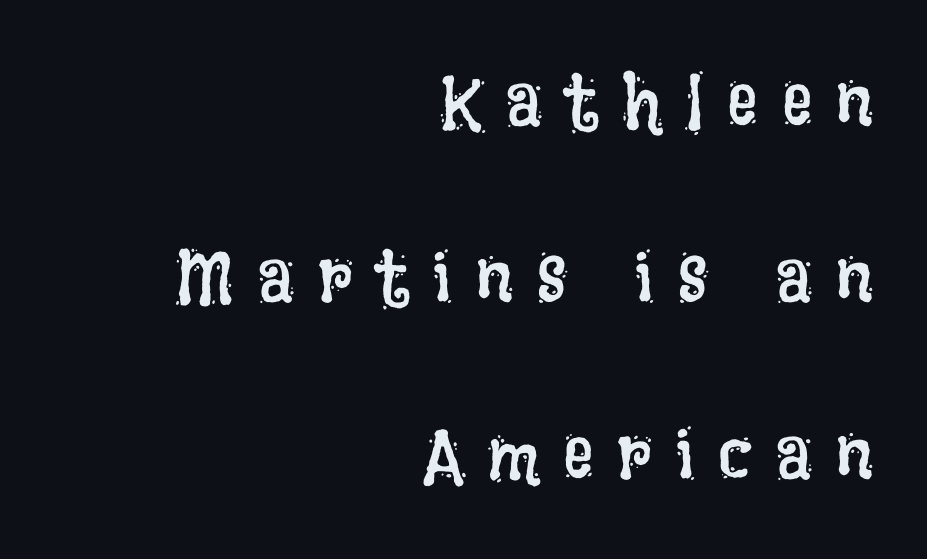
{"italic": "no", "bold": "no", "weight": "regular", "width": "condensed", "stroke_contrast": "low", "x_height": "large", "monospaced": "no", "underline": "no", "align": "right", "line_spacing": "loose", "line_spacing_ratio": 2.32, "letter_spacing": "wide", "letter_spacing_em": 0.31, "glyph_px": 76}
